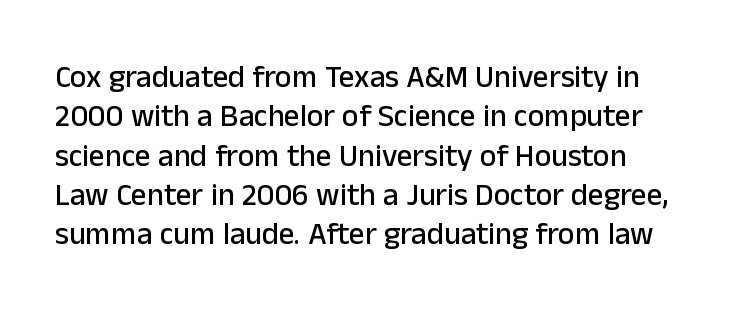
Each row of text sits above clean, open space. Varying glyph widths throughout — classic text-font behaviour. A normal amount of white space separates one row of letters from the next. Nothing unusual about the tracking: characters are spaced as the font intends.
